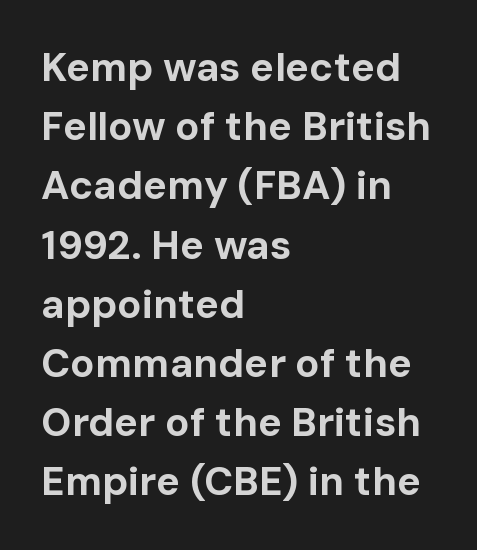
The image shows 40 px bold sans-serif type, upright; set left-aligned, normal line spacing (1.48x), normal letter spacing, not underlined; low stroke contrast and a medium x-height.
